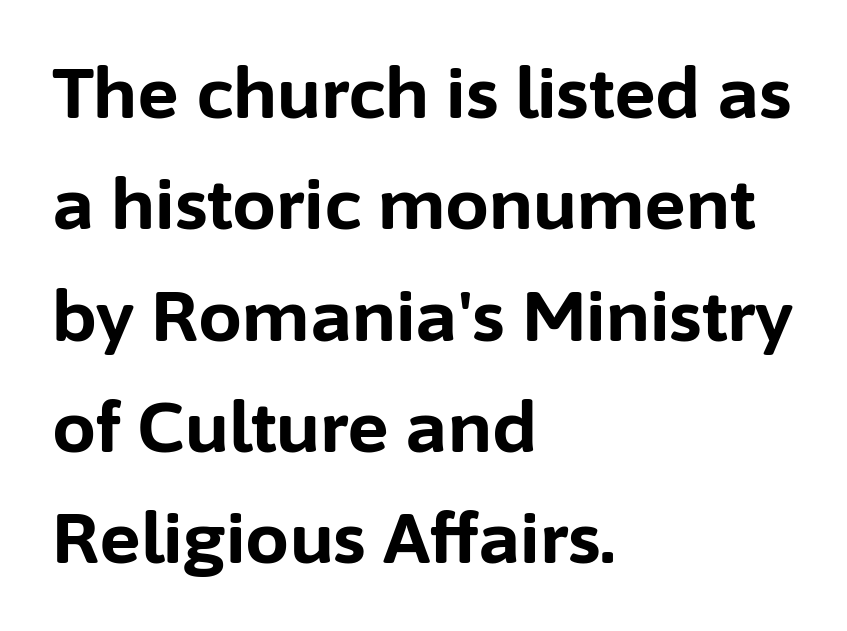
The image shows 70 px bold sans-serif type, upright; set left-aligned, normal line spacing (1.59x), normal letter spacing, not underlined; low stroke contrast and a medium x-height.
